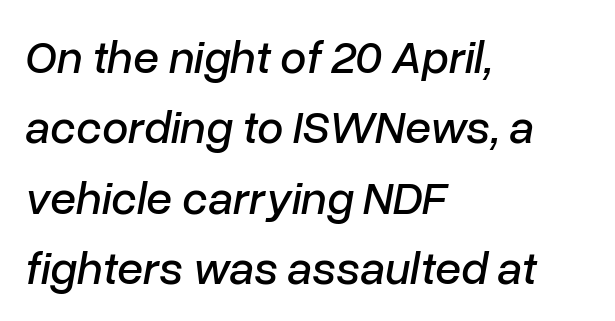
In terms of leading, this rendering sits right in the middle. The rendering keeps characters at their native spacing. Would a proofreader flag this as italicized? Yes. Think of a printed novel: that variable character pitch is what you see here. The lines in this sample share a left origin and differ only in where they stop. Honestly, there is no underline to notice here at all.
